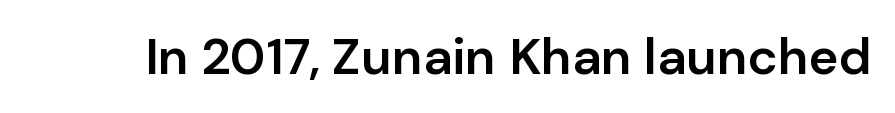
Q: Is the text bold? A: Semi-bold.
Q: Is the text italic (slanted)? A: No, it is upright.
Q: Is the typeface a serif or a sans-serif typeface? A: Sans-serif.
Q: Is the text underlined? A: No.
Q: Is the spacing between letters normal or unusually wide? A: Normal.
Q: Width (condensed, normal, or wide)? A: Normal.
Q: Stroke contrast? A: Low.
Q: x-height? A: Medium.
Q: Monospaced? A: No.
